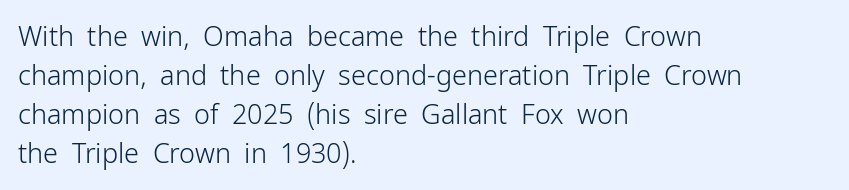
{"italic": "no", "bold": "no", "underline": "no", "align": "left", "line_spacing": "normal", "line_spacing_ratio": 1.45, "letter_spacing": "normal", "letter_spacing_em": 0.0, "glyph_px": 27}
